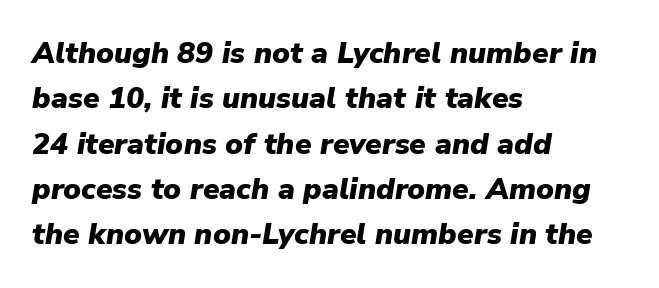
Q: Is the text bold? A: Yes.
Q: Is the text italic (slanted)? A: Yes, it leans right by about 9 degrees.
Q: Is the text underlined? A: No.
Q: How is the paragraph aligned? A: Left-aligned.
Q: Is the spacing between letters normal or unusually wide? A: Normal.
Q: Is the spacing between lines tight, normal or loose? A: Normal.
Q: Width (condensed, normal, or wide)? A: Normal.
Q: Stroke contrast? A: Low.
Q: x-height? A: Medium.
Q: Monospaced? A: No.
